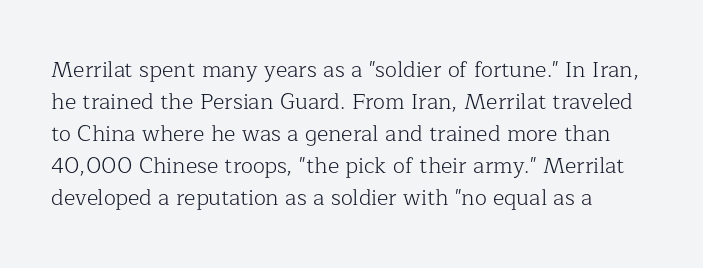
Q: Is the text bold? A: No.
Q: Is the text italic (slanted)? A: No, it is upright.
Q: Is the text underlined? A: No.
Q: Is the spacing between letters normal or unusually wide? A: Normal.
Q: Is the spacing between lines tight, normal or loose? A: Normal.
